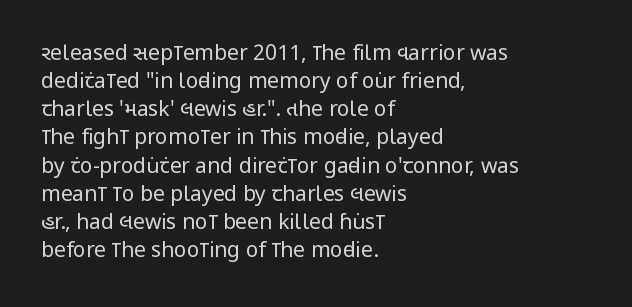
{"italic": "no", "bold": "no", "underline": "no", "align": "left", "line_spacing": "normal", "line_spacing_ratio": 1.34, "letter_spacing": "normal", "letter_spacing_em": 0.0, "glyph_px": 21}
